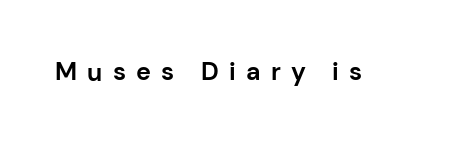
Q: Is the text bold? A: Yes.
Q: Is the text italic (slanted)? A: No, it is upright.
Q: Is the text underlined? A: No.
Q: Is the spacing between letters normal or unusually wide? A: Unusually wide.
